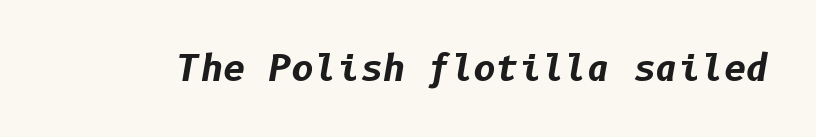
The image shows 35 px bold type, italic (leaning right); set normal letter spacing, not underlined; low stroke contrast and a medium x-height.
